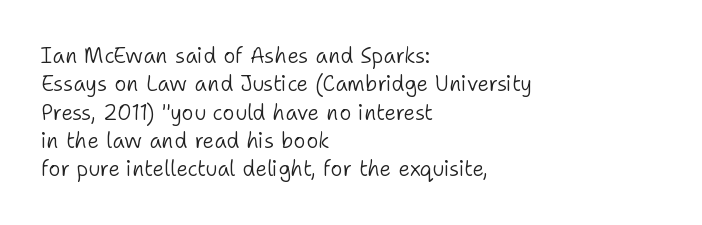
{"italic": "no", "bold": "no", "underline": "no", "align": "left", "line_spacing": "normal", "line_spacing_ratio": 1.35, "letter_spacing": "normal", "letter_spacing_em": 0.0, "glyph_px": 21}
